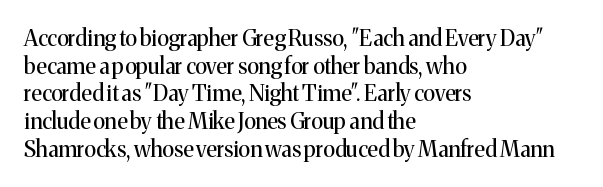
{"italic": "no", "bold": "no", "underline": "no", "align": "left", "line_spacing": "normal", "line_spacing_ratio": 1.26, "letter_spacing": "normal", "letter_spacing_em": 0.0, "glyph_px": 22}
